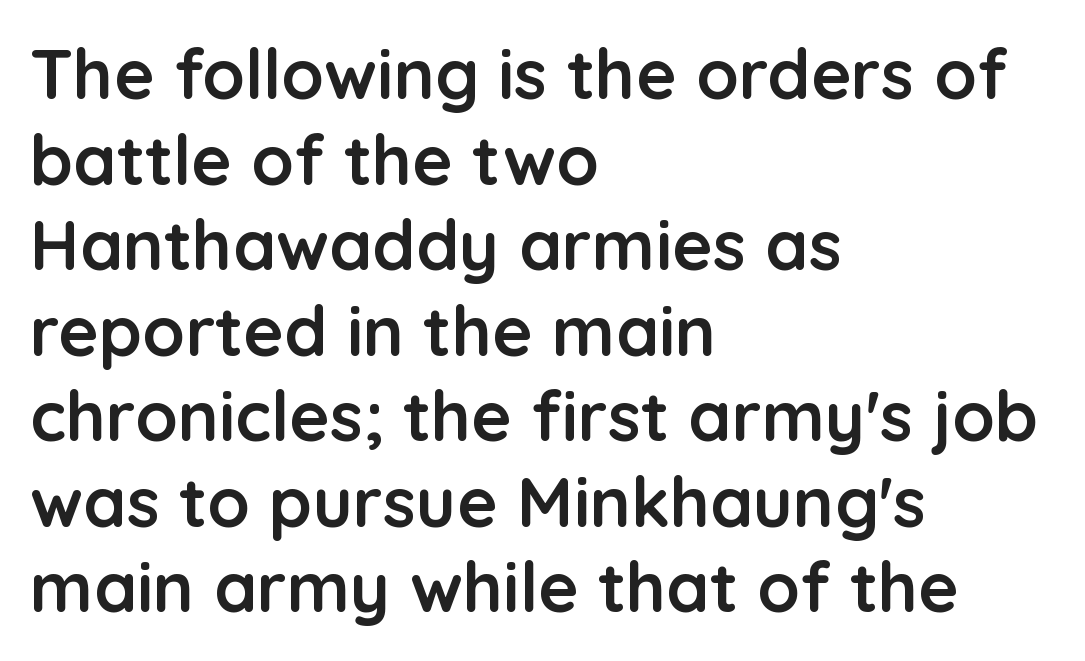
Q: Is the text bold? A: Yes.
Q: Is the text italic (slanted)? A: No, it is upright.
Q: Is the typeface a serif or a sans-serif typeface? A: Sans-serif.
Q: Is the text underlined? A: No.
Q: How is the paragraph aligned? A: Left-aligned.
Q: Is the spacing between letters normal or unusually wide? A: Normal.
Q: Width (condensed, normal, or wide)? A: Normal.
Q: Stroke contrast? A: Low.
Q: x-height? A: Medium.
Q: Monospaced? A: No.
